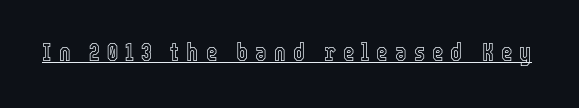
The image shows 25 px text type, upright; set unusually wide letter spacing (+0.28 em), underlined.
